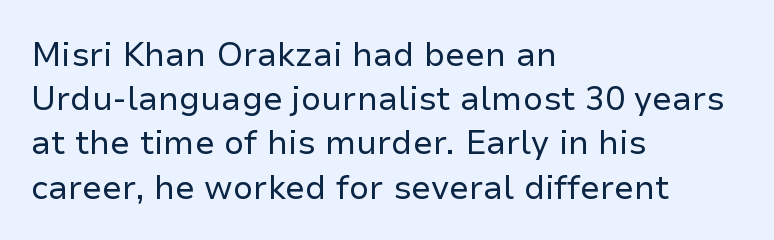
The image shows 33 px regular-weight sans-serif type, upright; set left-aligned, normal line spacing (1.34x), normal letter spacing, not underlined; low stroke contrast and a medium x-height.
